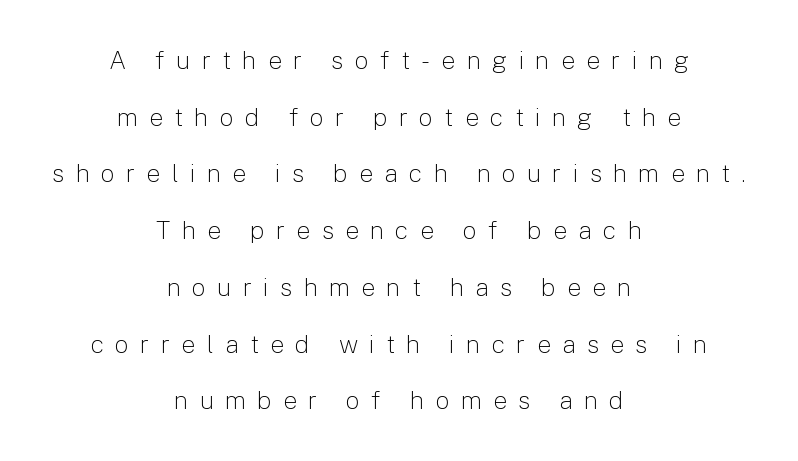
Q: Is the text bold? A: No.
Q: Is the text italic (slanted)? A: No, it is upright.
Q: Is the text underlined? A: No.
Q: How is the paragraph aligned? A: Centered.
Q: Is the spacing between letters normal or unusually wide? A: Unusually wide.
Q: Is the spacing between lines tight, normal or loose? A: Loose.
